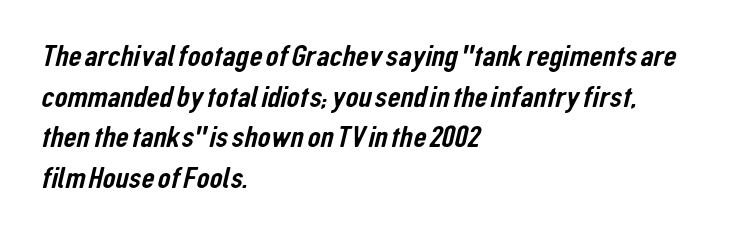
Varying glyph widths throughout — classic text-font behaviour. The typesetter chose a ragged-right arrangement here. This rendering features lettering with no underline. The leading is moderate, giving the passage an even texture.
